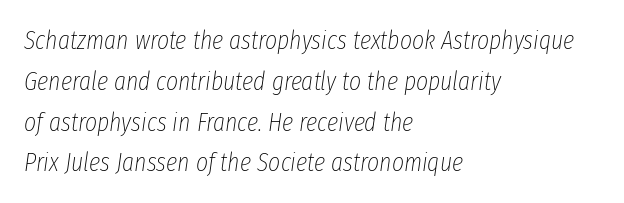
Q: Is the text bold? A: No.
Q: Is the text italic (slanted)? A: Yes, it leans right by about 8 degrees.
Q: Is the text underlined? A: No.
Q: How is the paragraph aligned? A: Left-aligned.
Q: Is the spacing between letters normal or unusually wide? A: Normal.
Q: Is the spacing between lines tight, normal or loose? A: Normal.
